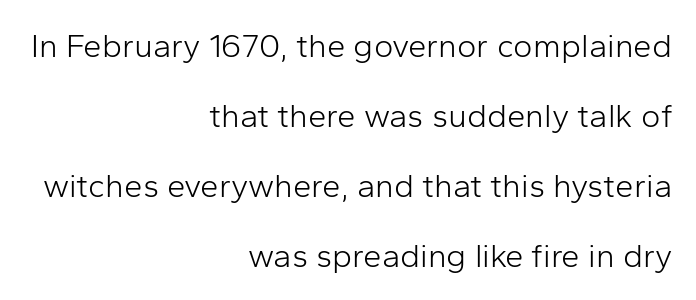
Q: Is the text bold? A: No.
Q: Is the text italic (slanted)? A: No, it is upright.
Q: Is the typeface a serif or a sans-serif typeface? A: Sans-serif.
Q: Is the text underlined? A: No.
Q: How is the paragraph aligned? A: Right-aligned.
Q: Is the spacing between letters normal or unusually wide? A: Normal.
Q: Is the spacing between lines tight, normal or loose? A: Loose.
Q: Width (condensed, normal, or wide)? A: Normal.
Q: Stroke contrast? A: Low.
Q: x-height? A: Medium.
Q: Monospaced? A: No.
